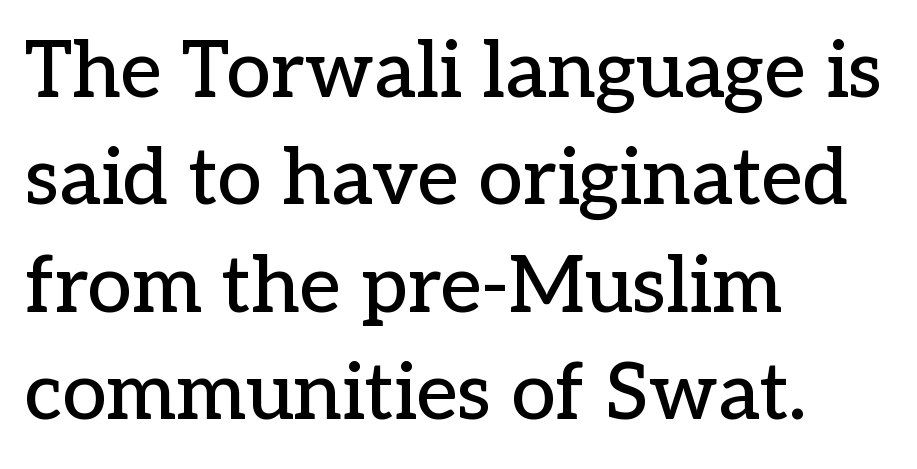
The image shows 79 px serif type, upright; set left-aligned, normal line spacing (1.36x), normal letter spacing, not underlined; low stroke contrast and a medium x-height.
